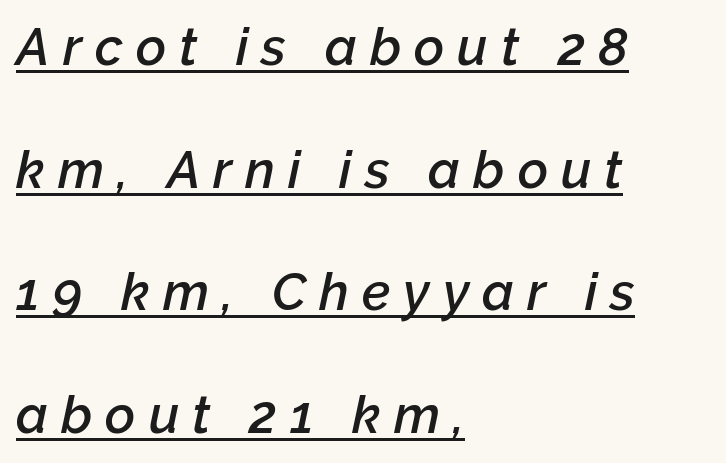
The image shows 52 px semibold type, italic (leaning right); set left-aligned, loose line spacing (2.36x), unusually wide letter spacing (+0.25 em), underlined; low stroke contrast and a medium x-height.
